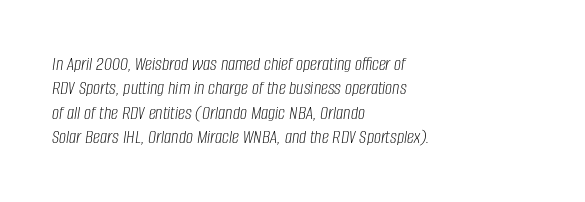
Q: Is the text bold? A: No.
Q: Is the text italic (slanted)? A: Yes, it leans right by about 8 degrees.
Q: Is the text underlined? A: No.
Q: How is the paragraph aligned? A: Left-aligned.
Q: Is the spacing between letters normal or unusually wide? A: Normal.
